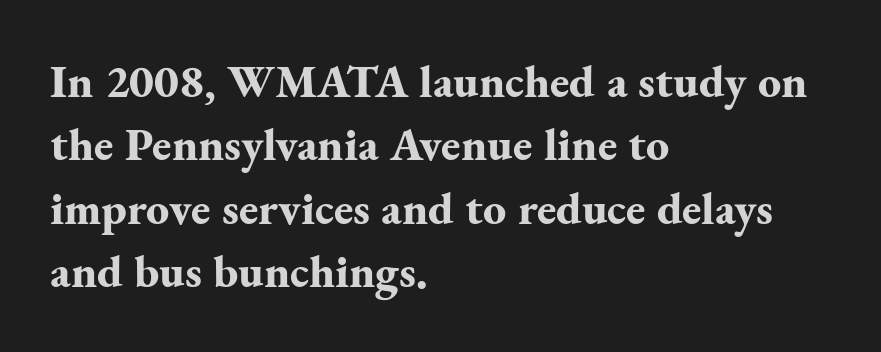
Q: Is the text bold? A: Yes.
Q: Is the text italic (slanted)? A: No, it is upright.
Q: Is the typeface a serif or a sans-serif typeface? A: Serif.
Q: Is the text underlined? A: No.
Q: How is the paragraph aligned? A: Left-aligned.
Q: Is the spacing between letters normal or unusually wide? A: Normal.
Q: Is the spacing between lines tight, normal or loose? A: Normal.
Q: Width (condensed, normal, or wide)? A: Normal.
Q: Stroke contrast? A: Medium.
Q: x-height? A: Small.
Q: Monospaced? A: No.
